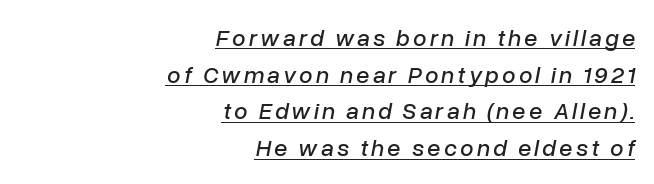
Q: Is the text italic (slanted)? A: Yes, it leans right by about 10 degrees.
Q: Is the text underlined? A: Yes.
Q: How is the paragraph aligned? A: Right-aligned.
Q: Is the spacing between lines tight, normal or loose? A: Normal.
